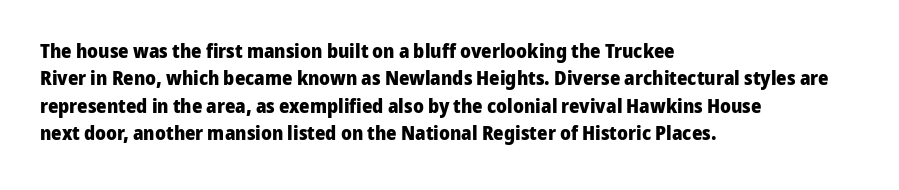
The image shows 20 px bold type, upright; set left-aligned, normal line spacing (1.37x), normal letter spacing, not underlined.
